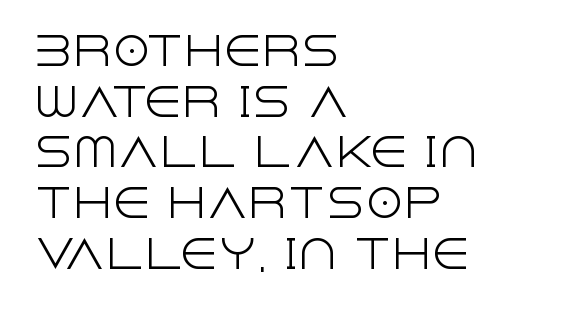
Each word holds together tightly as a unit, with standard inter-letter gaps. The letters look calm and open, with moderate or lighter stems. Horizontal alignment here is leftward, the default for most running prose. Words float on clear page, feet unadorned. Ordinary non-slanted type is in use. Spacing verdict: proportional, widths tailored to each character.
